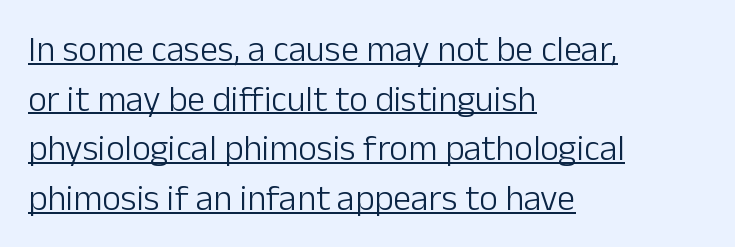
You can see a thin bar hugging the bottom of the glyphs. The lines sit at an ordinary, default distance from one another. The font's upright variant was chosen for this text. Does the type have serifs? No, each stem ends abruptly. Where is the straight margin? On the left. Ink coverage per letter is moderate at most.
